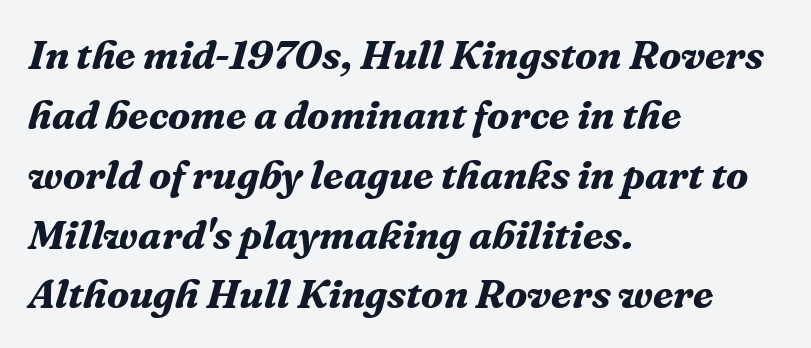
{"serif": "yes", "italic": "yes", "lean": "right", "slant_degrees": 16, "bold": "yes", "weight": "bold", "width": "normal", "stroke_contrast": "medium", "x_height": "medium", "monospaced": "no", "underline": "no", "align": "left", "line_spacing": "normal", "line_spacing_ratio": 1.46, "letter_spacing": "normal", "letter_spacing_em": 0.0, "glyph_px": 41}
